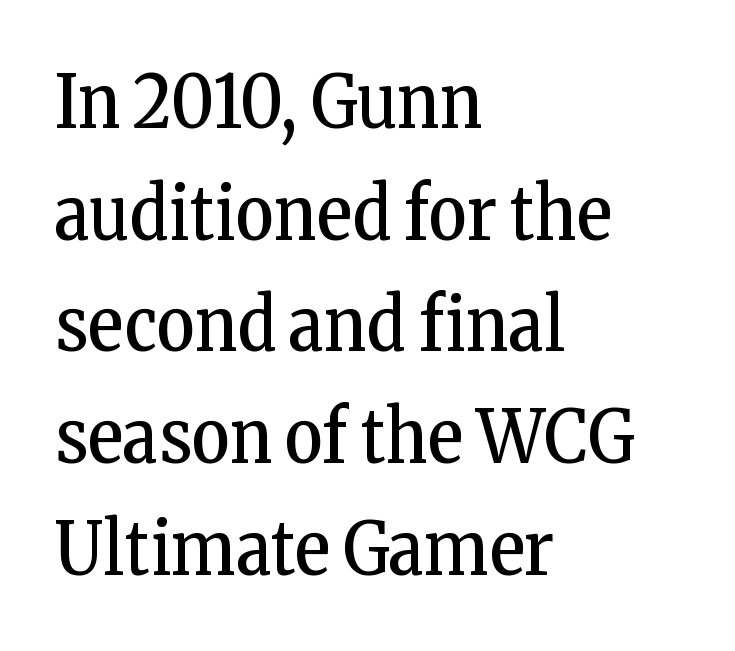
What's the leading like? Ordinary, nothing unusual. Nothing unusual about the tracking: characters are spaced as the font intends. A typesetter would mark this as roman, not italic. Varying glyph widths throughout — classic text-font behaviour.
